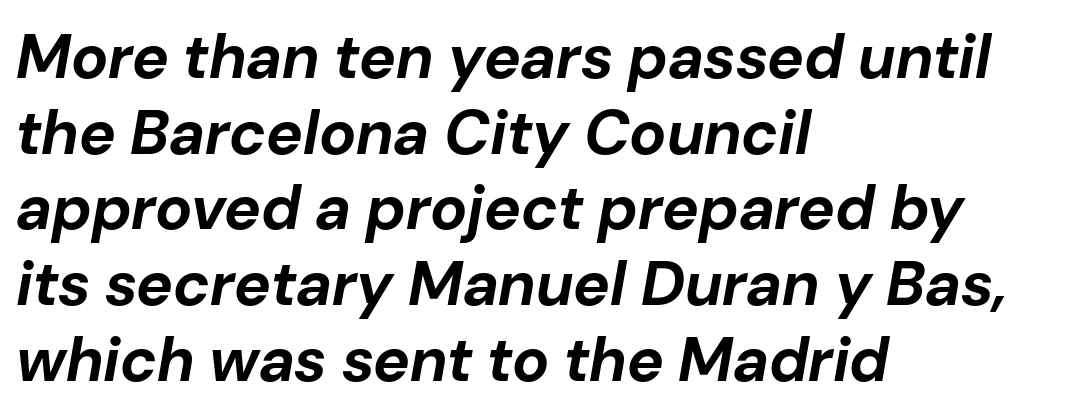
The image shows 62 px bold type, italic (leaning right); set left-aligned, line spacing 1.22x, normal letter spacing, not underlined; low stroke contrast and a medium x-height.
